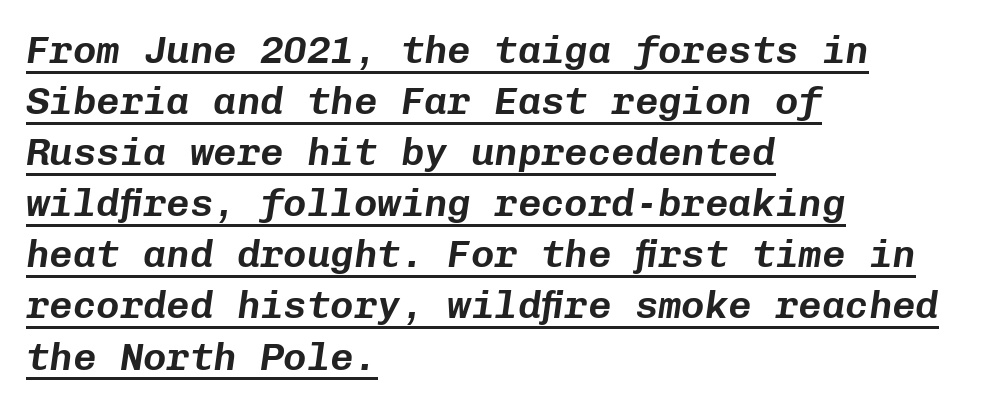
Each letter, wide or thin by design, is forced into the same width here. The leading is moderate, giving the passage an even texture. The typesetter chose a ragged-right arrangement here. Underlining? Definitely there. Characters are canted at an angle relative to the baseline's perpendicular.
